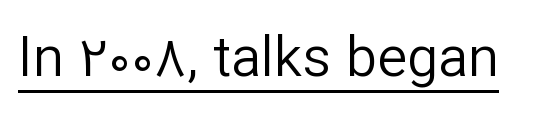
{"serif": "no", "italic": "no", "bold": "no", "weight": "regular", "width": "normal", "stroke_contrast": "low", "x_height": "medium", "monospaced": "no", "underline": "yes", "letter_spacing": "normal", "letter_spacing_em": 0.0, "glyph_px": 56}
